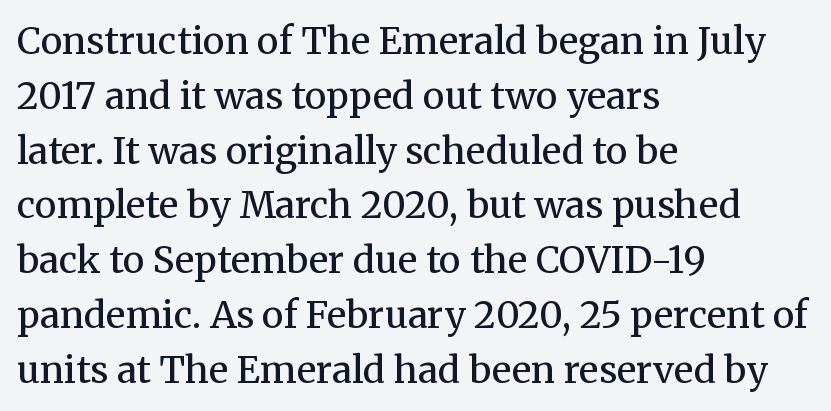
The image shows 37 px regular-weight serif type, upright; set left-aligned, normal line spacing (1.48x), normal letter spacing, not underlined; medium stroke contrast and a medium x-height.
